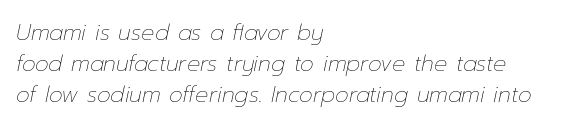
The space between consecutive lines is moderate. Heft: none added — not bold. The face used here has a pronounced slope to its letters. No extra tracking has been applied to these lines. This rendering uses left alignment, leaving the right contour irregular. The words here are not underlined.
